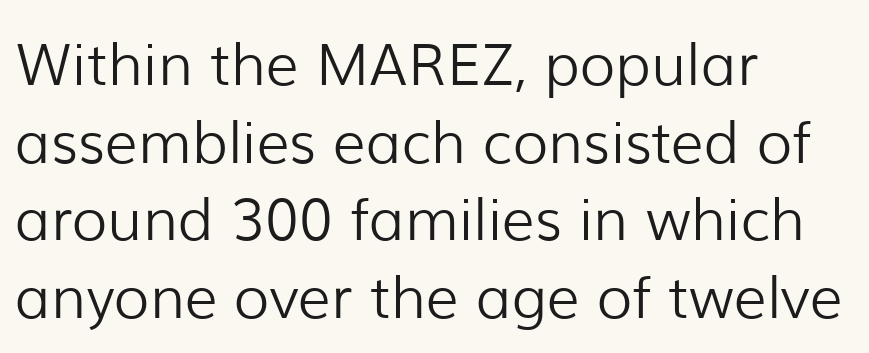
{"serif": "no", "italic": "no", "bold": "no", "weight": "light", "width": "normal", "stroke_contrast": "low", "x_height": "medium", "monospaced": "no", "underline": "no", "align": "left", "line_spacing": "normal", "line_spacing_ratio": 1.34, "letter_spacing": "normal", "letter_spacing_em": 0.0, "glyph_px": 58}
